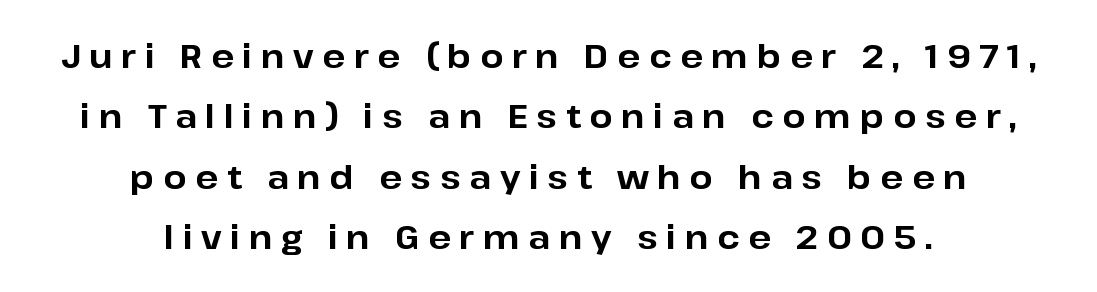
Q: Is the text bold? A: Yes.
Q: Is the text italic (slanted)? A: No, it is upright.
Q: Is the typeface a serif or a sans-serif typeface? A: Sans-serif.
Q: Is the text underlined? A: No.
Q: How is the paragraph aligned? A: Centered.
Q: Is the spacing between letters normal or unusually wide? A: Unusually wide.
Q: Width (condensed, normal, or wide)? A: Normal.
Q: Stroke contrast? A: Low.
Q: x-height? A: Medium.
Q: Monospaced? A: No.
